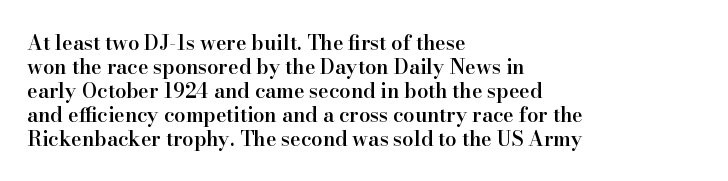
{"italic": "no", "bold": "semi", "underline": "no", "align": "left", "line_spacing_ratio": 1.2, "letter_spacing": "normal", "letter_spacing_em": 0.0, "glyph_px": 20}
